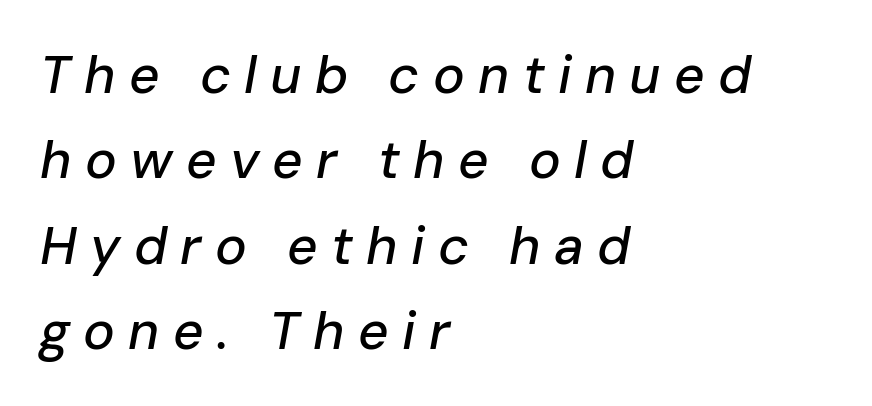
{"italic": "yes", "lean": "right", "slant_degrees": 10, "width": "normal", "stroke_contrast": "low", "x_height": "medium", "monospaced": "no", "underline": "no", "align": "left", "line_spacing": "normal", "line_spacing_ratio": 1.61, "letter_spacing": "wide", "letter_spacing_em": 0.25, "glyph_px": 53}
